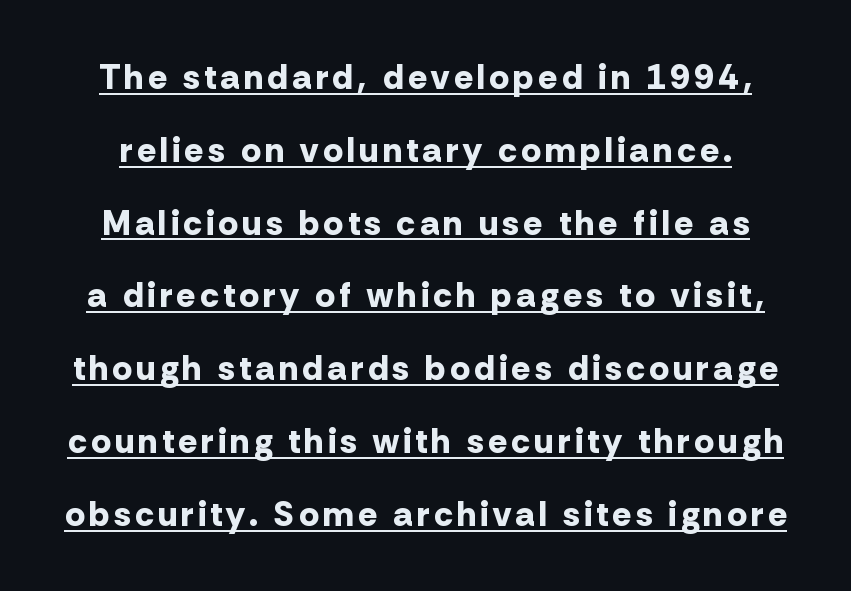
Q: Is the text bold? A: Yes.
Q: Is the text italic (slanted)? A: No, it is upright.
Q: Is the typeface a serif or a sans-serif typeface? A: Sans-serif.
Q: Is the text underlined? A: Yes.
Q: Is the spacing between lines tight, normal or loose? A: Loose.
Q: Width (condensed, normal, or wide)? A: Normal.
Q: Stroke contrast? A: Low.
Q: x-height? A: Medium.
Q: Monospaced? A: No.
